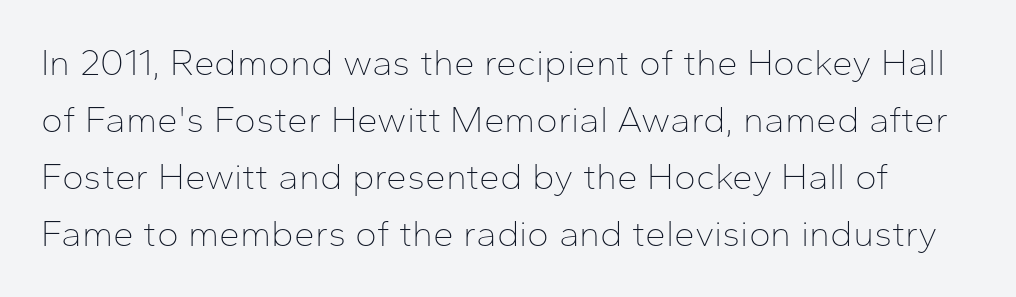
{"serif": "no", "italic": "no", "bold": "no", "weight": "thin", "width": "normal", "stroke_contrast": "low", "x_height": "medium", "monospaced": "no", "underline": "no", "line_spacing": "normal", "line_spacing_ratio": 1.54, "letter_spacing": "normal", "letter_spacing_em": 0.0, "glyph_px": 37}
